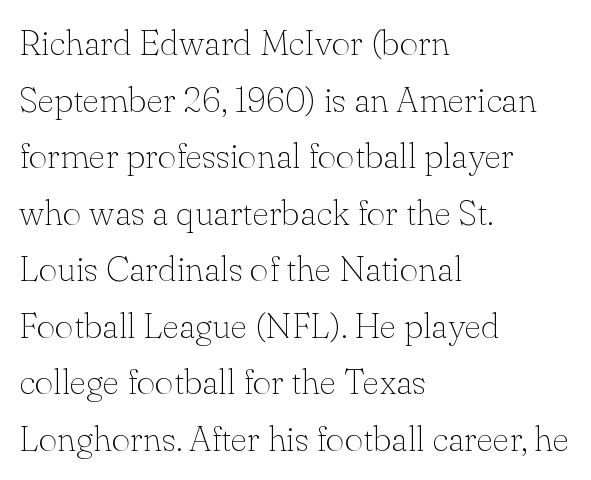
{"serif": "yes", "italic": "no", "bold": "no", "weight": "thin", "width": "normal", "stroke_contrast": "low", "x_height": "small", "monospaced": "no", "underline": "no", "align": "left", "line_spacing": "normal", "line_spacing_ratio": 1.57, "letter_spacing": "normal", "letter_spacing_em": 0.0, "glyph_px": 36}
